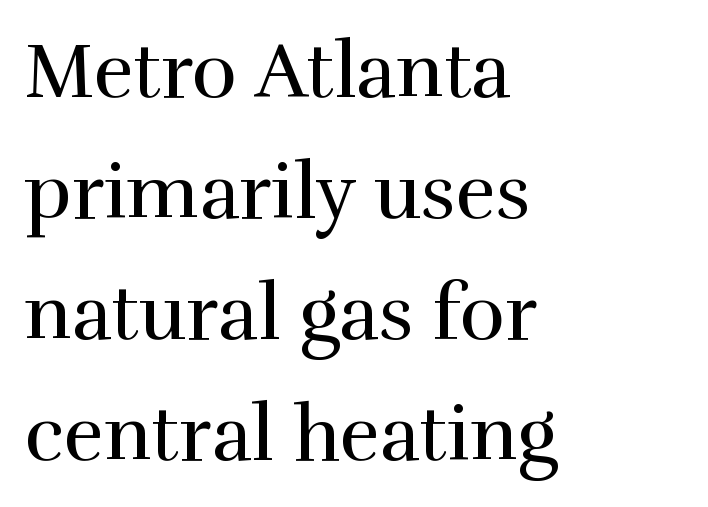
The image shows 77 px regular-weight serif type, upright; set left-aligned, normal line spacing (1.57x), normal letter spacing, not underlined; a medium x-height.
